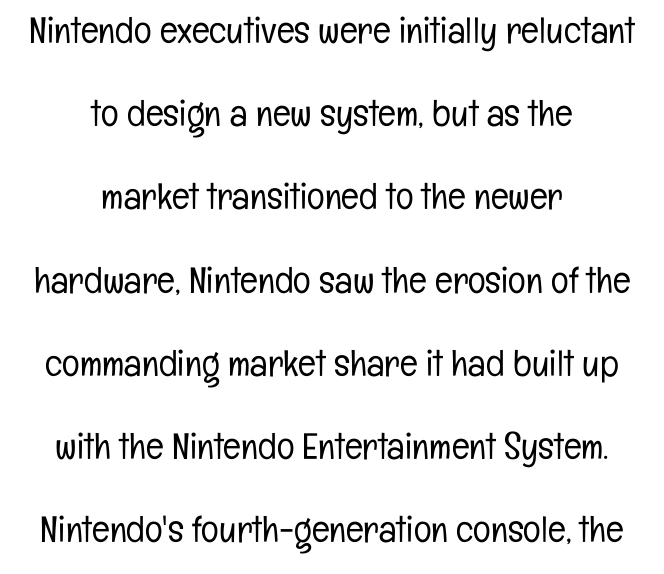
Q: Is the text bold? A: No.
Q: Is the text italic (slanted)? A: No, it is upright.
Q: Is the typeface a serif or a sans-serif typeface? A: Sans-serif.
Q: Is the text underlined? A: No.
Q: How is the paragraph aligned? A: Centered.
Q: Is the spacing between letters normal or unusually wide? A: Normal.
Q: Is the spacing between lines tight, normal or loose? A: Loose.
Q: Width (condensed, normal, or wide)? A: Condensed.
Q: Stroke contrast? A: Low.
Q: x-height? A: Medium.
Q: Monospaced? A: No.
